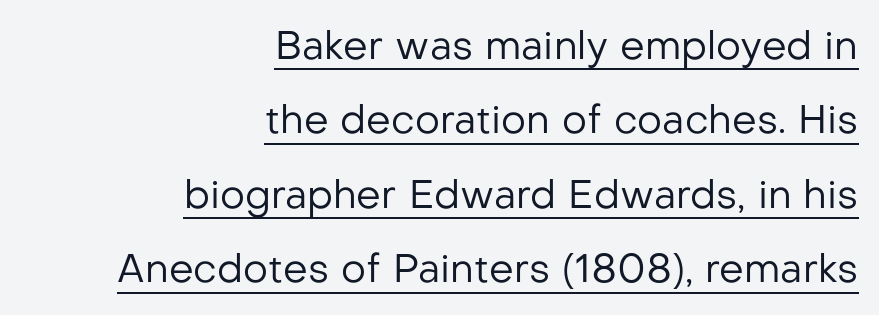
Q: Is the text bold? A: No.
Q: Is the text italic (slanted)? A: No, it is upright.
Q: Is the typeface a serif or a sans-serif typeface? A: Sans-serif.
Q: Is the text underlined? A: Yes.
Q: How is the paragraph aligned? A: Right-aligned.
Q: Is the spacing between letters normal or unusually wide? A: Normal.
Q: Is the spacing between lines tight, normal or loose? A: Loose.
Q: Width (condensed, normal, or wide)? A: Normal.
Q: Stroke contrast? A: Low.
Q: x-height? A: Medium.
Q: Monospaced? A: No.
